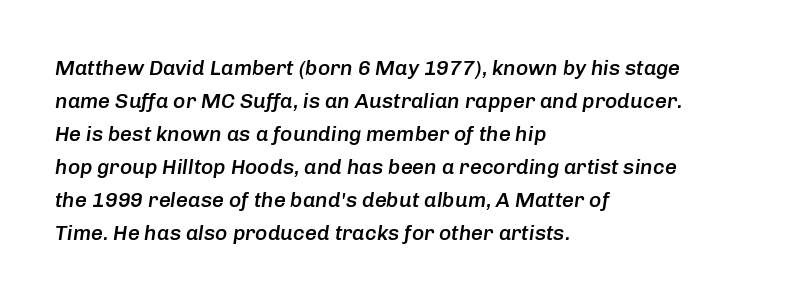
No word sits above an underline. The block of text has a typical density, with ordinary space between rows. Tall strokes in this sample are angled rather than plumb. Summary of weight: moderately heavy, a semibold. Where is the straight margin? On the left. Each word holds together tightly as a unit, with standard inter-letter gaps.
